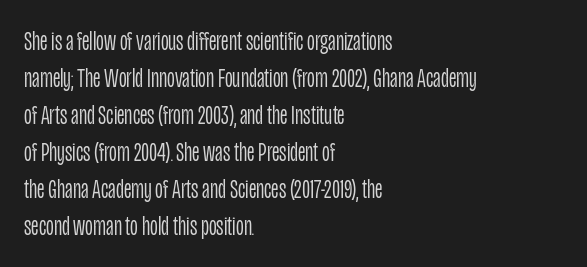
{"italic": "no", "bold": "no", "underline": "no", "align": "left", "line_spacing": "normal", "line_spacing_ratio": 1.37, "letter_spacing": "normal", "letter_spacing_em": 0.0, "glyph_px": 27}
